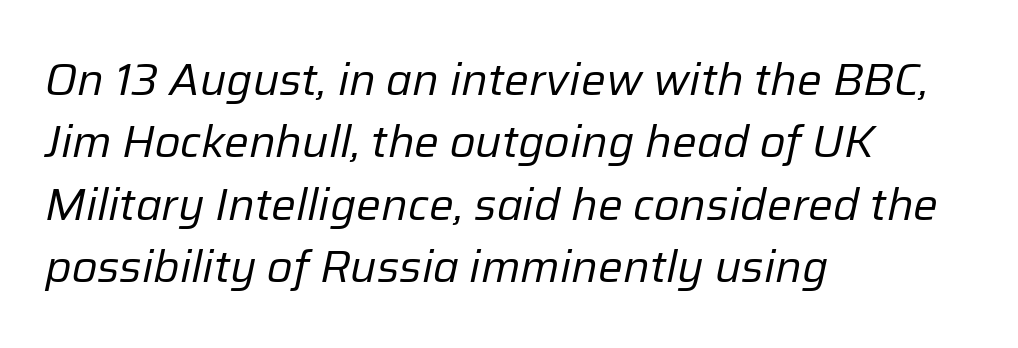
In terms of letterspacing, this is plain default setting. Students, observe: this is what conventionally led text looks like. Ink coverage per letter is moderate at most. Any mark beneath the type? The region is blank. The passage is arranged the way most books set body copy — flush left.
